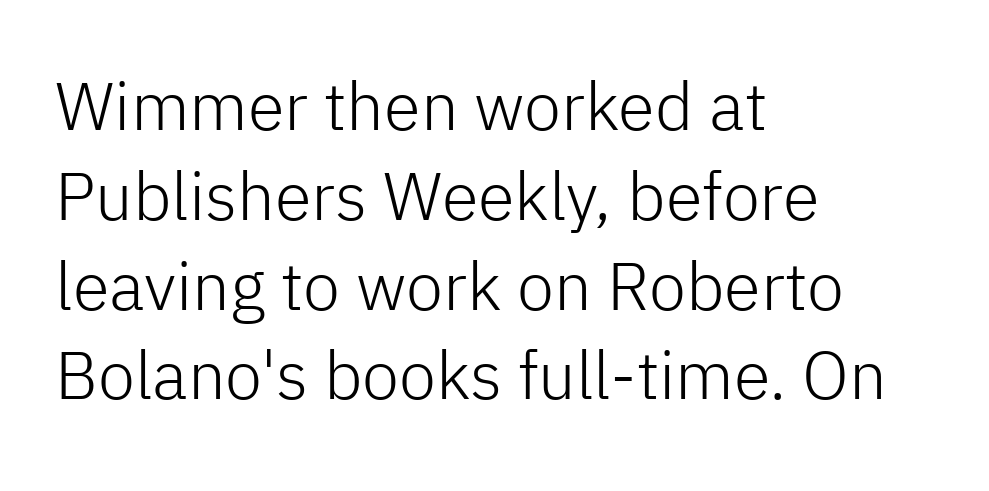
{"serif": "no", "italic": "no", "bold": "no", "weight": "light", "width": "normal", "stroke_contrast": "low", "x_height": "medium", "monospaced": "no", "underline": "no", "align": "left", "line_spacing": "normal", "line_spacing_ratio": 1.34, "letter_spacing": "normal", "letter_spacing_em": 0.0, "glyph_px": 67}
